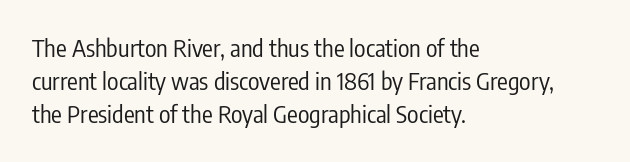
{"italic": "no", "bold": "no", "underline": "no", "align": "left", "line_spacing": "normal", "line_spacing_ratio": 1.38, "letter_spacing": "normal", "letter_spacing_em": 0.0, "glyph_px": 24}
